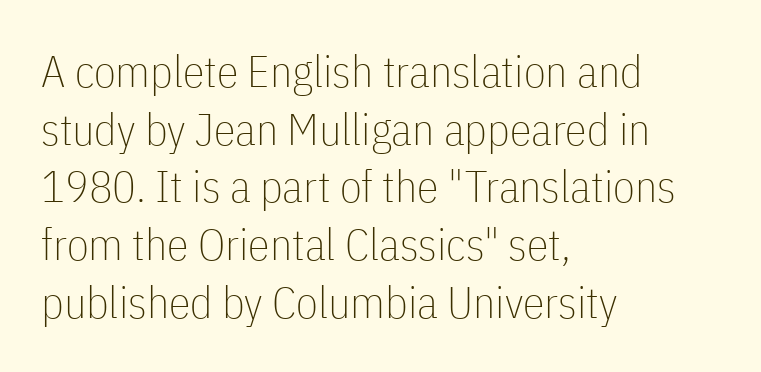
Q: Is the text bold? A: No.
Q: Is the text italic (slanted)? A: No, it is upright.
Q: Is the typeface a serif or a sans-serif typeface? A: Sans-serif.
Q: Is the text underlined? A: No.
Q: How is the paragraph aligned? A: Left-aligned.
Q: Is the spacing between letters normal or unusually wide? A: Normal.
Q: Is the spacing between lines tight, normal or loose? A: Normal.
Q: Width (condensed, normal, or wide)? A: Condensed.
Q: Stroke contrast? A: Low.
Q: x-height? A: Medium.
Q: Monospaced? A: No.
